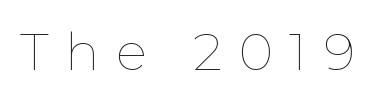
The image shows 52 px thin type, upright; set unusually wide letter spacing (+0.32 em), not underlined; low stroke contrast and a medium x-height.
